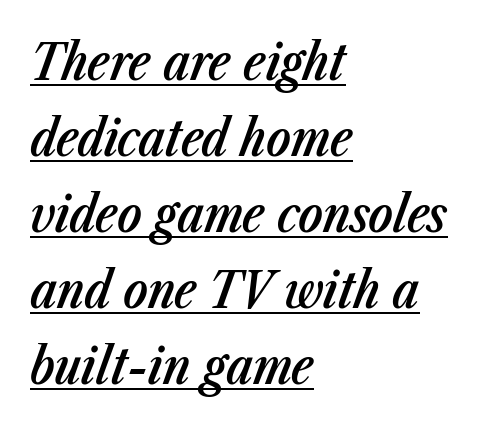
Q: Is the text bold? A: Semi-bold.
Q: Is the text italic (slanted)? A: Yes, it leans right by about 23 degrees.
Q: Is the text underlined? A: Yes.
Q: How is the paragraph aligned? A: Left-aligned.
Q: Is the spacing between letters normal or unusually wide? A: Normal.
Q: Is the spacing between lines tight, normal or loose? A: Normal.
Q: Width (condensed, normal, or wide)? A: Condensed.
Q: Stroke contrast? A: Low.
Q: x-height? A: Medium.
Q: Monospaced? A: No.
